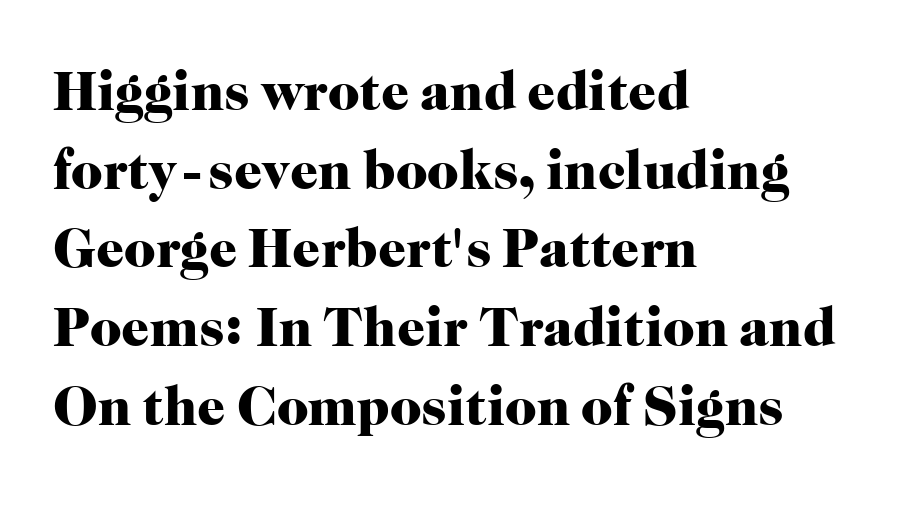
In terms of letterspacing, this is plain default setting. A classic flush-left, rag-right setting is used for this passage. Quick note: interline space is typical. Bold? Absolutely — the strokes are thick and heavy. The rendering shows small feet on the letterforms — a serif design.
